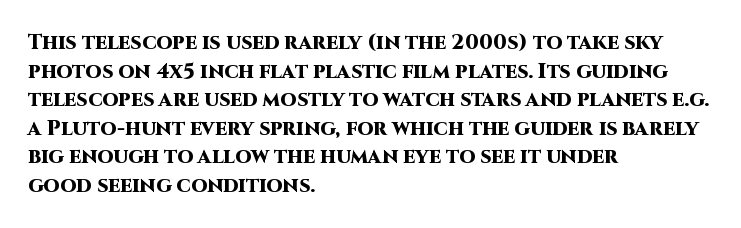
Q: Is the text bold? A: Yes.
Q: Is the text italic (slanted)? A: No, it is upright.
Q: Is the text underlined? A: No.
Q: How is the paragraph aligned? A: Left-aligned.
Q: Is the spacing between letters normal or unusually wide? A: Normal.
Q: Is the spacing between lines tight, normal or loose? A: Normal.
